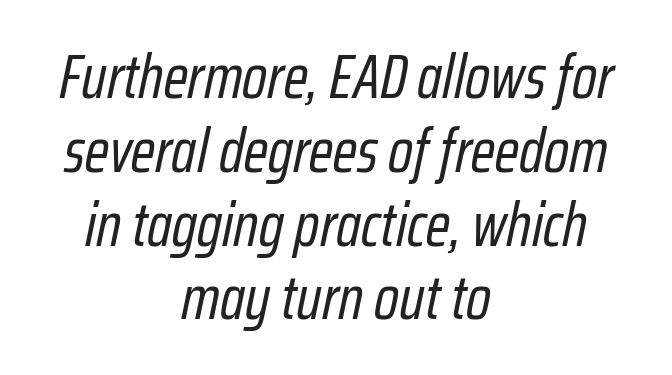
What stands out about the letter spacing? Nothing — it is the standard amount. The typesetting does not lean heavy: it is not bold. Unmarked baselines from the first word to the last. Horizontal alignment here is central, giving a formal, balanced look.
